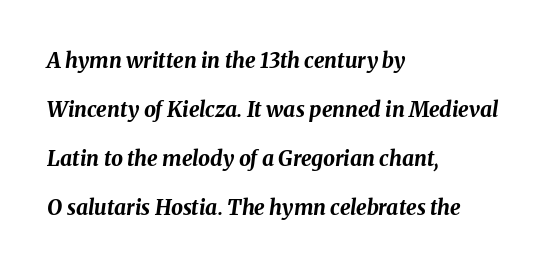
The image shows 21 px bold type, italic (leaning right); set left-aligned, loose line spacing (2.33x), normal letter spacing, not underlined.
